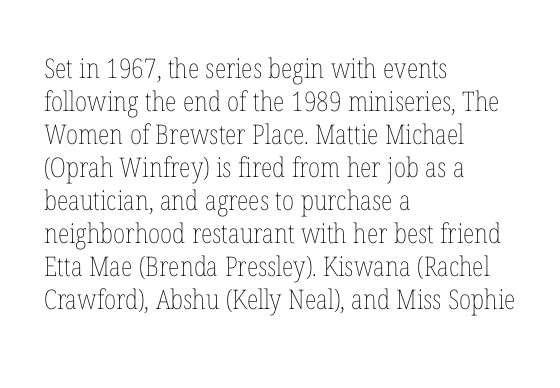
{"italic": "no", "bold": "no", "underline": "no", "align": "left", "line_spacing_ratio": 1.22, "letter_spacing": "normal", "letter_spacing_em": 0.0, "glyph_px": 27}
